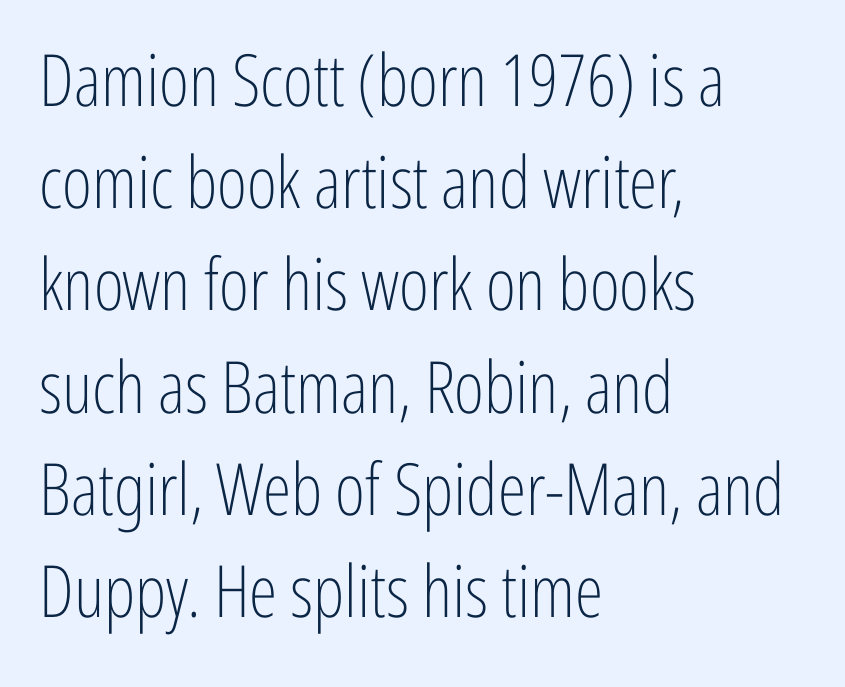
There is no visible air inserted between adjacent glyphs. Summary of vertical rhythm: regular, with standard interline spacing. This rendering uses left alignment, leaving the right contour irregular. The string is rendered with underlining switched off. The rendering uses natural spacing where letterforms have individual widths. Bold? No — there's no thickening of the strokes.
